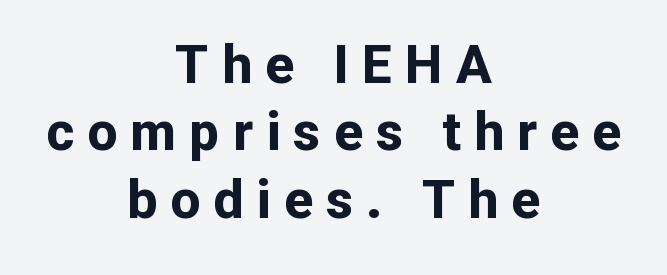
The glyphs have the mass of a bold cut. Examine the stroke ends and you'll find no serifs. This sample is center-justified, so both line endings float freely. Designer's note — italics off, roman on. Is the letter spacing exaggerated? Yes — the characters are pushed far apart. Character widths vary here, with narrow letters taking less room than wide ones.
